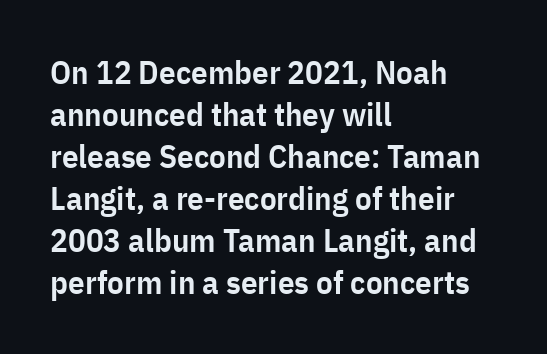
Q: Is the text bold? A: Semi-bold.
Q: Is the text italic (slanted)? A: No, it is upright.
Q: Is the typeface a serif or a sans-serif typeface? A: Sans-serif.
Q: Is the text underlined? A: No.
Q: How is the paragraph aligned? A: Left-aligned.
Q: Is the spacing between letters normal or unusually wide? A: Normal.
Q: Is the spacing between lines tight, normal or loose? A: Normal.
Q: Width (condensed, normal, or wide)? A: Condensed.
Q: Stroke contrast? A: Low.
Q: x-height? A: Medium.
Q: Monospaced? A: No.
